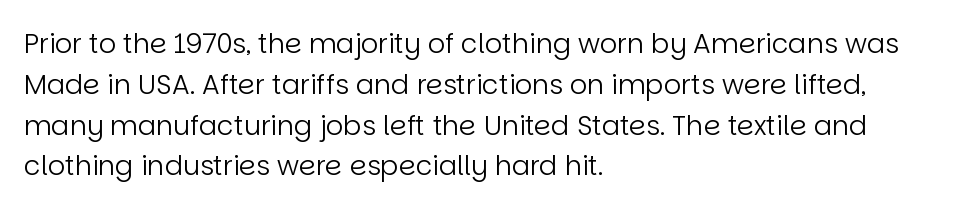
{"italic": "no", "bold": "no", "underline": "no", "align": "left", "line_spacing": "normal", "line_spacing_ratio": 1.51, "letter_spacing": "normal", "letter_spacing_em": 0.0, "glyph_px": 27}
